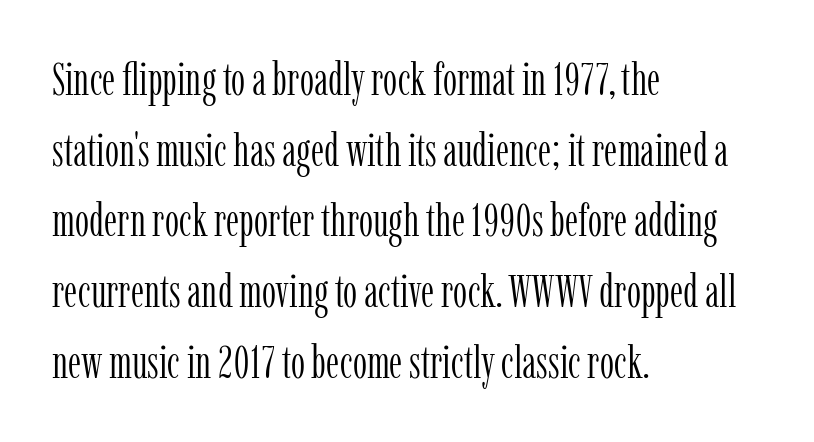
The image shows 45 px light, condensed serif type, upright; set left-aligned, normal line spacing (1.57x), normal letter spacing, not underlined; low stroke contrast and a medium x-height.
